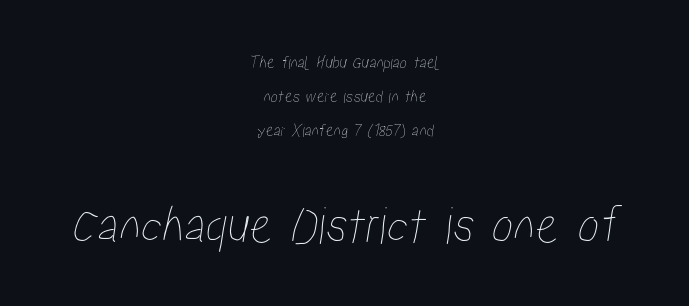
The image shows 54 px condensed type; set centered, line spacing 1.88x, normal letter spacing, not underlined; the second (bottom) block is 3.0x larger; low stroke contrast and a medium x-height.
